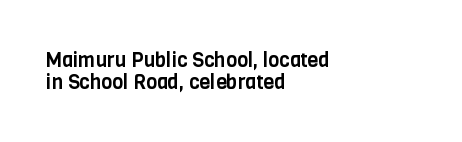
Q: Is the text italic (slanted)? A: No, it is upright.
Q: Is the text underlined? A: No.
Q: How is the paragraph aligned? A: Left-aligned.
Q: Is the spacing between letters normal or unusually wide? A: Normal.
Q: Is the spacing between lines tight, normal or loose? A: Tight.
